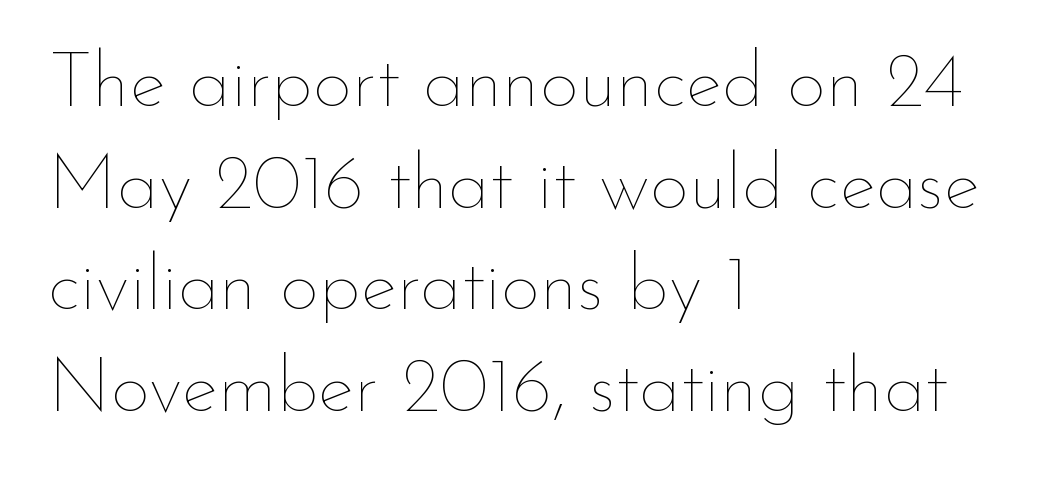
{"italic": "no", "bold": "no", "weight": "thin", "width": "normal", "stroke_contrast": "low", "x_height": "small", "monospaced": "no", "underline": "no", "align": "left", "line_spacing": "normal", "line_spacing_ratio": 1.32, "letter_spacing": "normal", "letter_spacing_em": 0.0, "glyph_px": 77}
